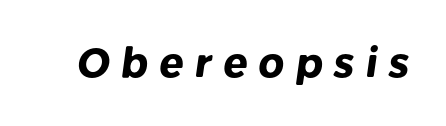
Substantial extra tracking has been applied to these lines. Proportional: the letters do not fall into vertical columns. Plenty of ink on the page — the face is bold. Grotesque or geometric, the face here clearly has no serifs. The gap between lines stays unmarked.
